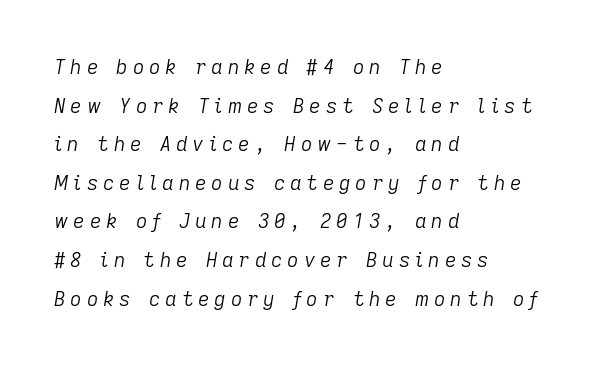
Q: Is the text bold? A: No.
Q: Is the text italic (slanted)? A: Yes, it leans right by about 9 degrees.
Q: Is the text underlined? A: No.
Q: How is the paragraph aligned? A: Left-aligned.
Q: Is the spacing between letters normal or unusually wide? A: Unusually wide.
Q: Is the spacing between lines tight, normal or loose? A: Loose.
